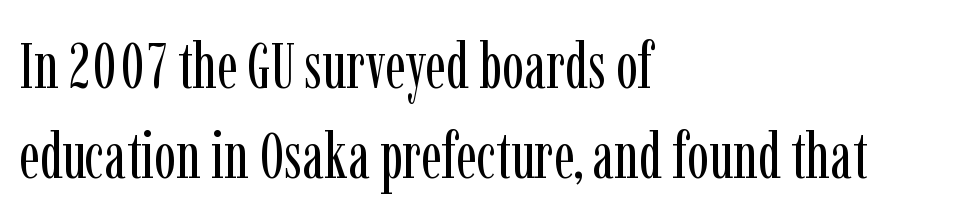
{"serif": "yes", "italic": "no", "bold": "no", "weight": "regular", "width": "condensed", "stroke_contrast": "low", "x_height": "medium", "monospaced": "no", "underline": "no", "align": "left", "line_spacing": "normal", "line_spacing_ratio": 1.38, "letter_spacing": "normal", "letter_spacing_em": 0.0, "glyph_px": 65}
